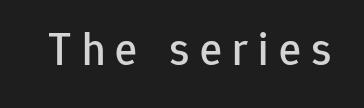
Q: Is the text italic (slanted)? A: No, it is upright.
Q: Is the typeface a serif or a sans-serif typeface? A: Sans-serif.
Q: Is the text underlined? A: No.
Q: Is the spacing between letters normal or unusually wide? A: Unusually wide.
Q: Width (condensed, normal, or wide)? A: Normal.
Q: Stroke contrast? A: Low.
Q: x-height? A: Medium.
Q: Monospaced? A: No.
